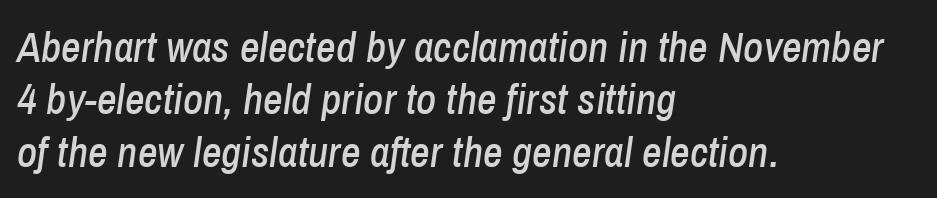
Q: Is the text italic (slanted)? A: Yes, it leans right by about 8 degrees.
Q: Is the text underlined? A: No.
Q: How is the paragraph aligned? A: Left-aligned.
Q: Is the spacing between letters normal or unusually wide? A: Normal.
Q: Width (condensed, normal, or wide)? A: Condensed.
Q: Stroke contrast? A: Low.
Q: x-height? A: Medium.
Q: Monospaced? A: No.
